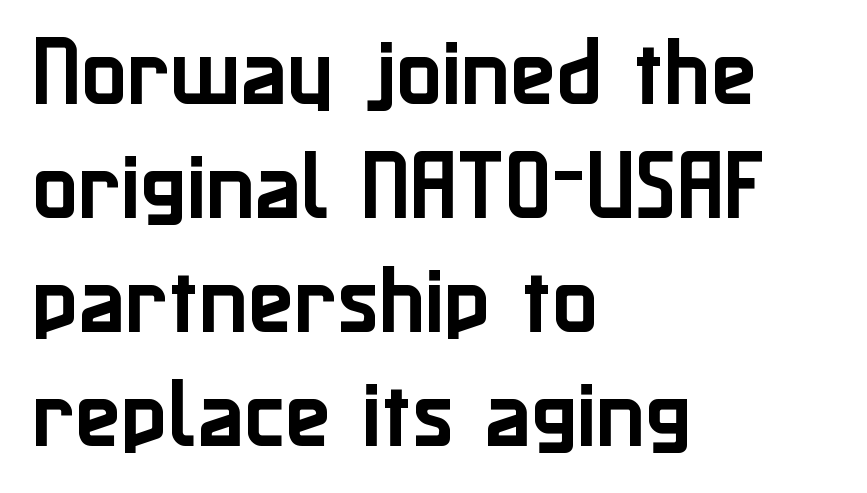
{"serif": "no", "italic": "no", "width": "normal", "stroke_contrast": "low", "x_height": "medium", "monospaced": "no", "underline": "no", "align": "left", "line_spacing": "normal", "line_spacing_ratio": 1.5, "letter_spacing": "normal", "letter_spacing_em": 0.0, "glyph_px": 76}
